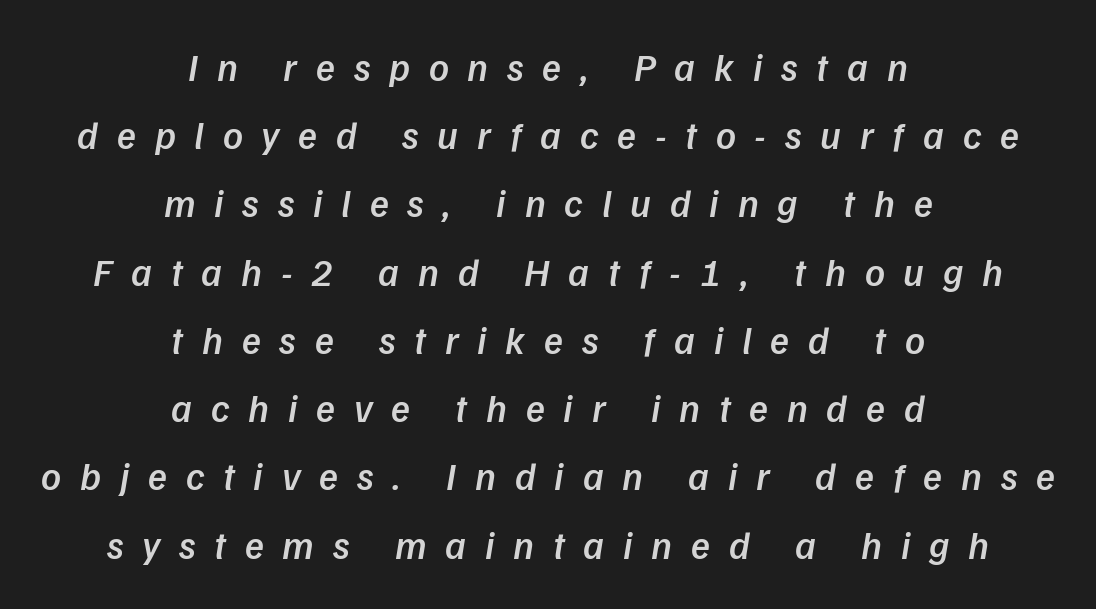
No feet cap the strokes, marking this as sans-serif type. Plain, unruled lines of type. The face used here is rendered with a markedly widened letterfit. The rendering uses natural spacing where letterforms have individual widths. Typographic density is moderately raised because the face is semibold.
